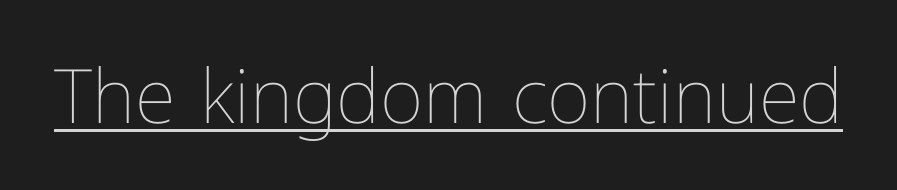
The image shows 75 px thin type, upright; set normal letter spacing, underlined; low stroke contrast and a medium x-height.
